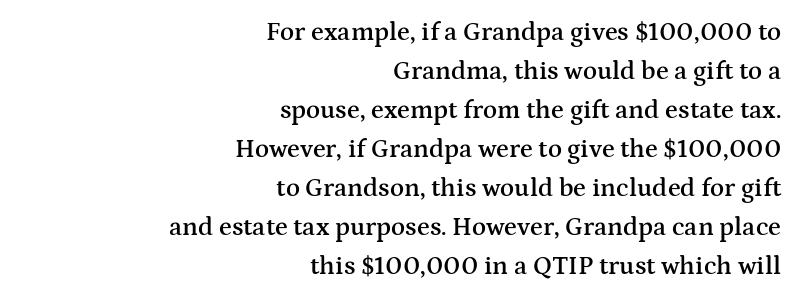
{"italic": "no", "bold": "semi", "underline": "no", "align": "right", "line_spacing": "normal", "line_spacing_ratio": 1.5, "letter_spacing": "normal", "letter_spacing_em": 0.0, "glyph_px": 26}
